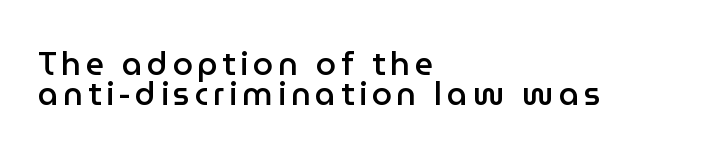
The image shows 32 px semibold sans-serif type, upright; set left-aligned, tight line spacing (0.95x), not underlined; low stroke contrast and a medium x-height.
